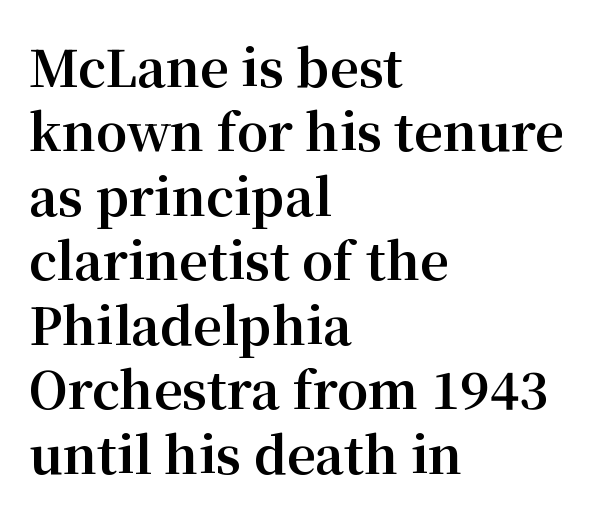
The image shows 50 px bold serif type, upright; set left-aligned, normal line spacing (1.29x), normal letter spacing, not underlined; medium stroke contrast and a medium x-height.
